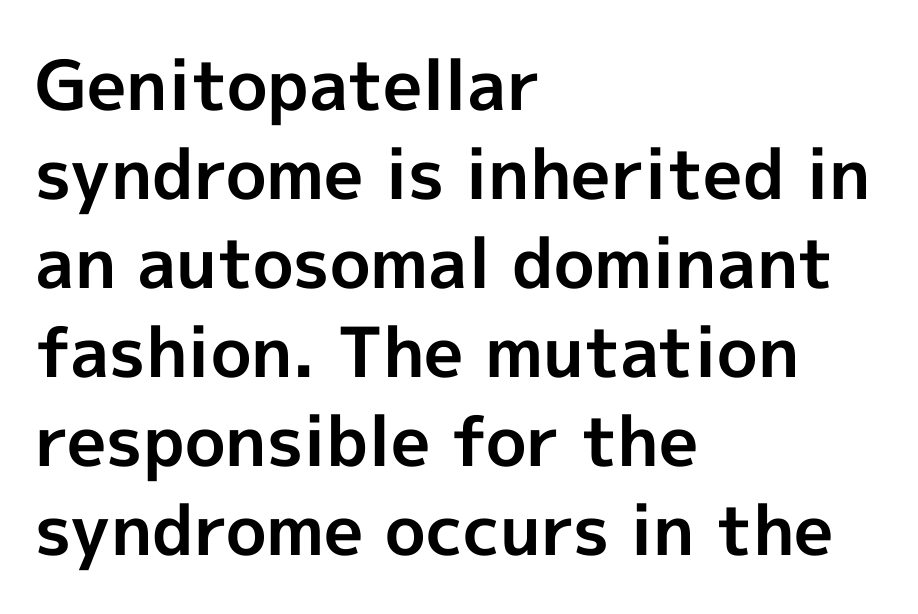
Proportional: the letters do not fall into vertical columns. The glyphs are unaccompanied by any horizontal stroke below them. The letters sit at their default tracking, neither squeezed nor spread. Italic? Not at all — the glyphs are vertical. Thick stems and heavy bowls — unmistakably bold.
